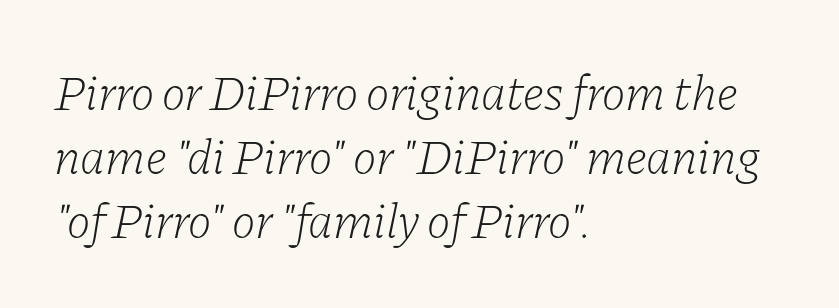
The specimen reads as italic at a glance. Compared with typical body copy, the letter spacing here is the same. Note the varied advance widths — an 'i' is clearly narrower than an 'm'. Teacher's note: observe the even left margin — that is flush-left alignment. Horizontal bands of white between lines are of average thickness. The designer went with a serif here, giving each stem small feet.
